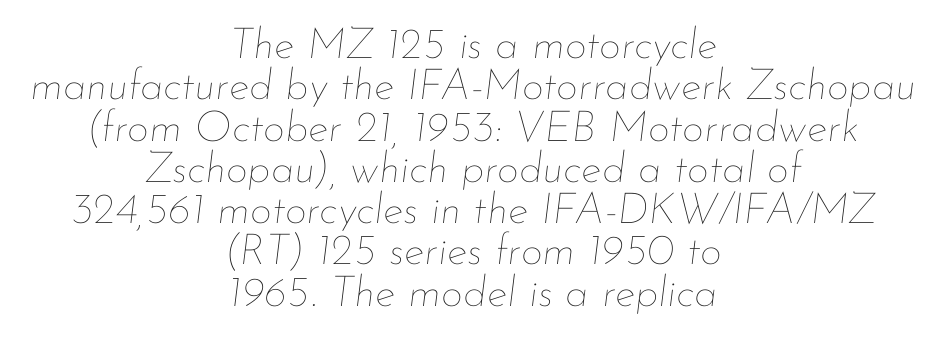
The image shows 43 px thin type, italic (leaning right); set centered, tight line spacing (0.96x), normal letter spacing, not underlined; low stroke contrast and a small x-height.
